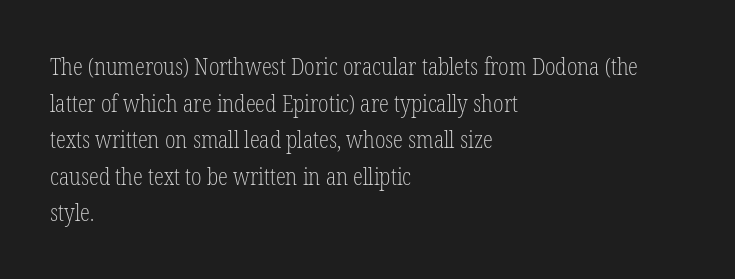
{"italic": "no", "bold": "no", "underline": "no", "align": "left", "line_spacing": "normal", "line_spacing_ratio": 1.59, "letter_spacing": "normal", "letter_spacing_em": 0.0, "glyph_px": 23}
